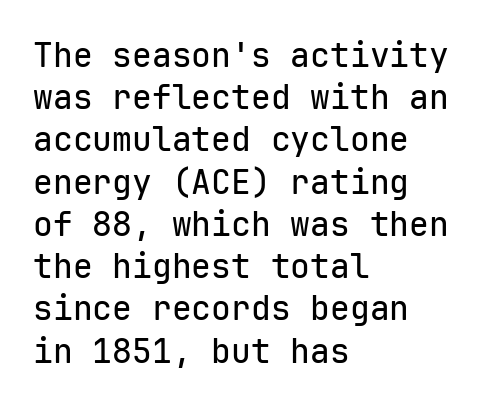
Students, note that the glyphs here touch the page at normal intervals. A bare baseline throughout the passage. In terms of posture, this sample is upright. You could count columns in this text — the font is strictly monospaced. Nope, no serifs anywhere on these letters.
